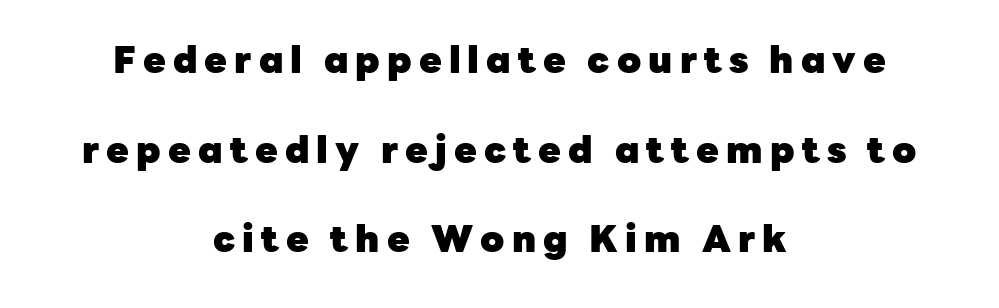
The image shows 37 px heavy sans-serif type, upright; set centered, loose line spacing (2.42x), not underlined; low stroke contrast and a medium x-height.
